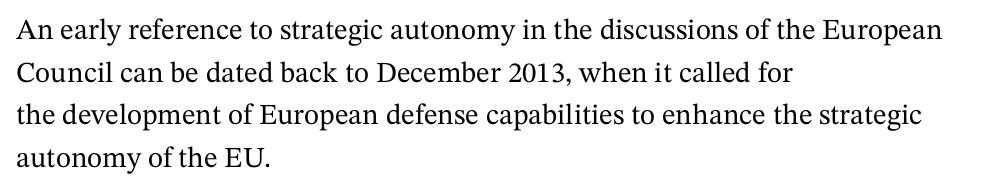
The specimen reads as upright at a glance. Serif or sans? Serif — the stroke terminals have little feet. Here the designer chose a conventional face with non-uniform glyph widths. Here the glyphs are tracked normally, forming tight word shapes. This sample is left-justified, so line endings fall wherever the words run out. Type without underlining.
